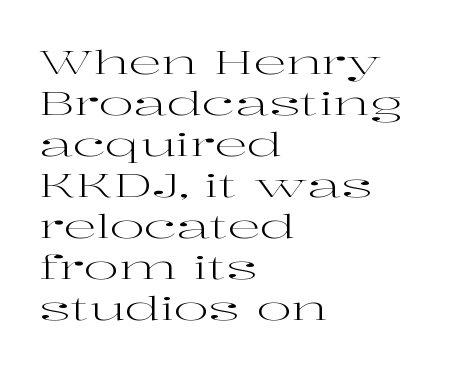
Q: Is the text bold? A: No.
Q: Is the text italic (slanted)? A: No, it is upright.
Q: Is the typeface a serif or a sans-serif typeface? A: Serif.
Q: Is the text underlined? A: No.
Q: How is the paragraph aligned? A: Left-aligned.
Q: Is the spacing between letters normal or unusually wide? A: Normal.
Q: Width (condensed, normal, or wide)? A: Wide.
Q: Stroke contrast? A: High.
Q: x-height? A: Medium.
Q: Monospaced? A: No.
